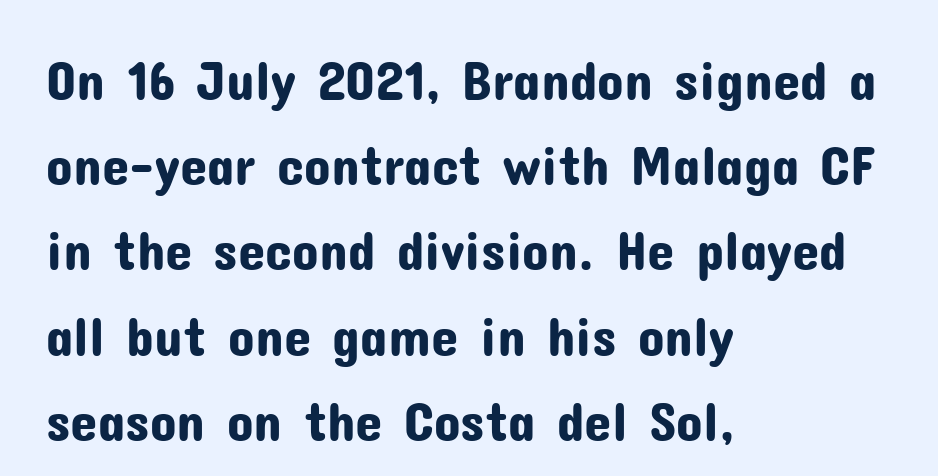
The image shows 55 px sans-serif type, upright; set left-aligned, normal line spacing (1.55x), normal letter spacing, not underlined; low stroke contrast and a medium x-height.
